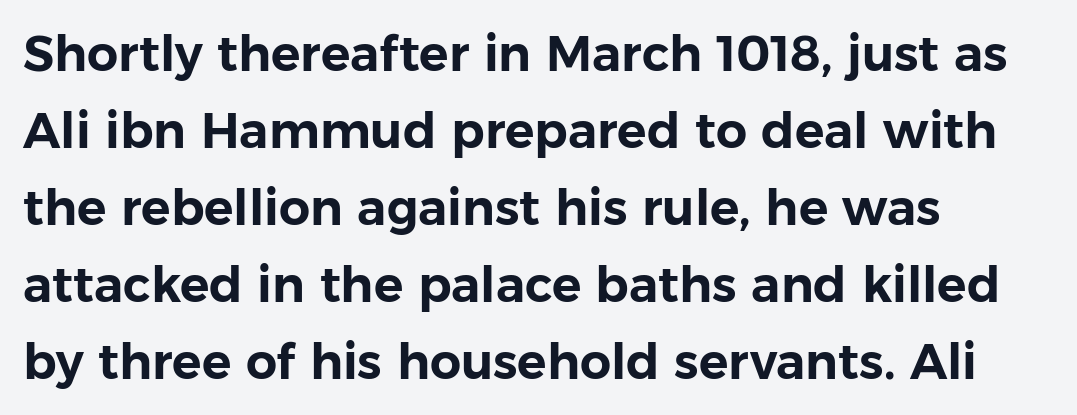
{"serif": "no", "italic": "no", "width": "normal", "stroke_contrast": "low", "x_height": "medium", "monospaced": "no", "underline": "no", "align": "left", "line_spacing": "normal", "line_spacing_ratio": 1.57, "letter_spacing": "normal", "letter_spacing_em": 0.0, "glyph_px": 49}
